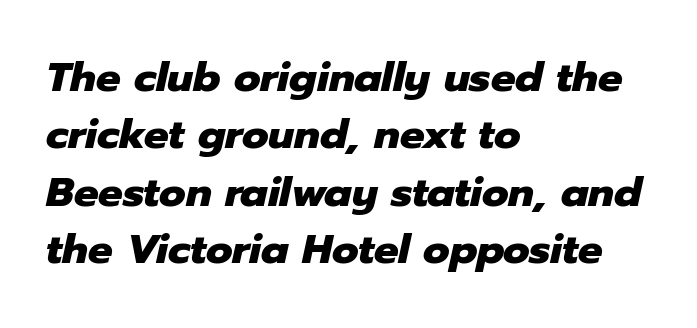
Line starts are locked; line ends wander. The rendering uses natural spacing where letterforms have individual widths. When letters slant like this, we call the style italic. Plain, unruled lines of type. These words are printed bold, with thick strokes throughout.
